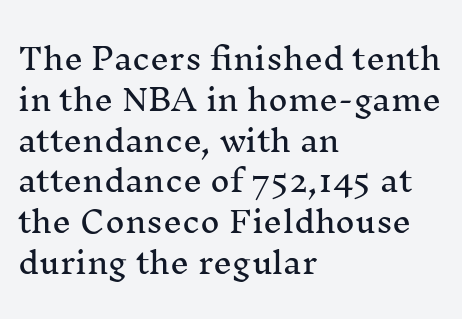
Does the copy run flush right? No — it runs flush left. Note the varied advance widths — an 'i' is clearly narrower than an 'm'. This is roman type, the default non-slanted kind. This rendering features lettering with no underline. How would I describe the line gaps? Plain and ordinary.
